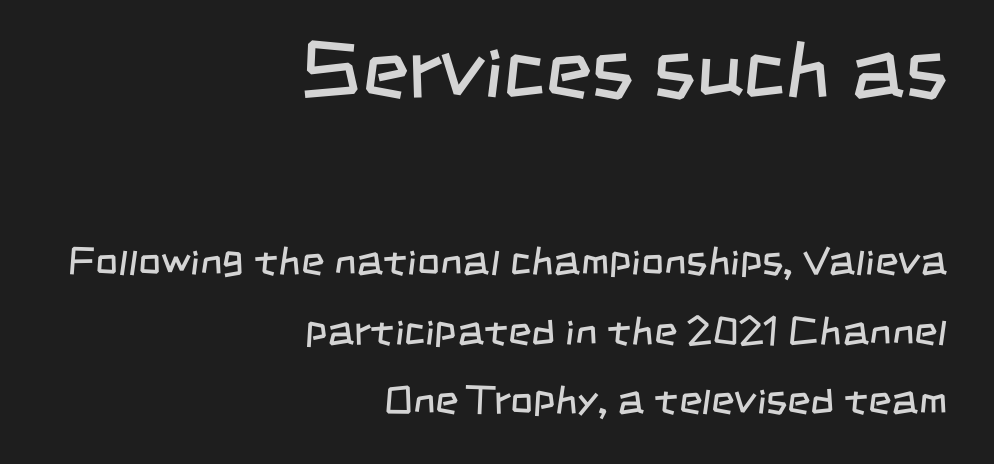
Varying glyph widths throughout — classic text-font behaviour. The face used here is a sans, in the tradition of grotesques and geometrics. The specimen omits any rule beneath the text block's lines. This rendering uses right alignment, leaving the left contour irregular. Weight: not bold — regular or lighter.
